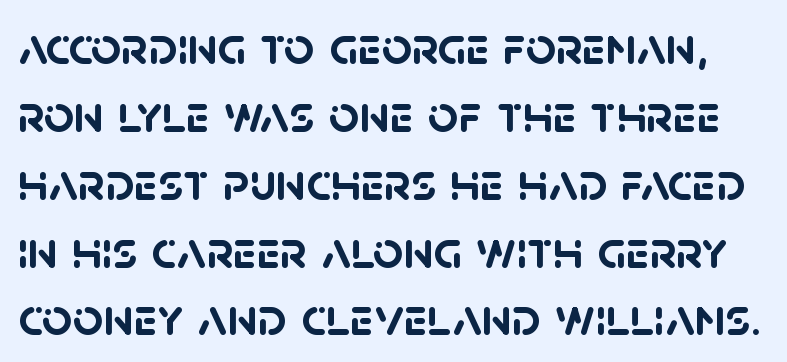
The image shows 53 px semibold sans-serif type; set normal line spacing (1.28x), normal letter spacing, not underlined; low stroke contrast and a large x-height.
